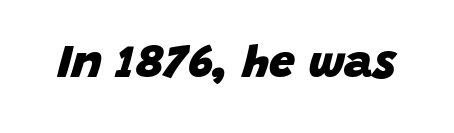
Q: Is the text bold? A: Yes.
Q: Is the text italic (slanted)? A: Yes, it leans right by about 15 degrees.
Q: Is the text underlined? A: No.
Q: Is the spacing between letters normal or unusually wide? A: Normal.
Q: Width (condensed, normal, or wide)? A: Normal.
Q: Stroke contrast? A: Low.
Q: x-height? A: Large.
Q: Monospaced? A: No.
